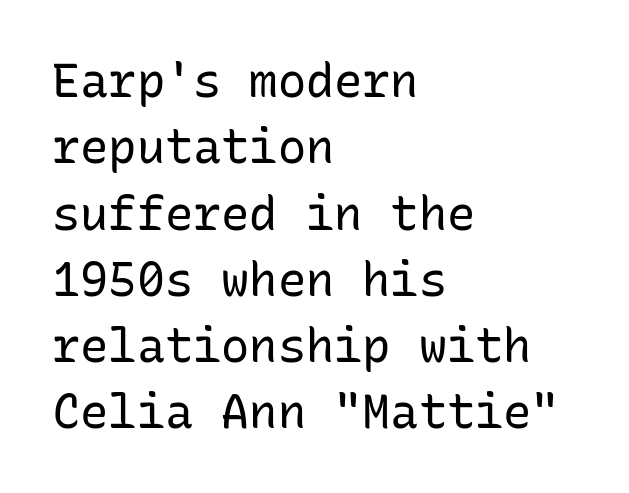
Q: Is the text bold? A: No.
Q: Is the text italic (slanted)? A: No, it is upright.
Q: Is the typeface a serif or a sans-serif typeface? A: Sans-serif.
Q: Is the text underlined? A: No.
Q: How is the paragraph aligned? A: Left-aligned.
Q: Is the spacing between letters normal or unusually wide? A: Normal.
Q: Is the spacing between lines tight, normal or loose? A: Normal.
Q: Width (condensed, normal, or wide)? A: Normal.
Q: Stroke contrast? A: Low.
Q: x-height? A: Medium.
Q: Monospaced? A: Yes.
